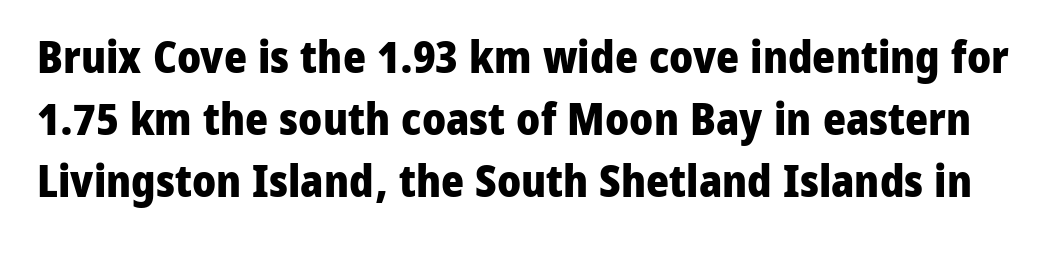
Type style note: lacks serifs. Here the designer chose a conventional face with non-uniform glyph widths. Each new line begins a customary step beneath the previous one. Clear beneath every line of the passage. Quick note: not italic, upright. The characters look thick and weighty, a clear bold.
